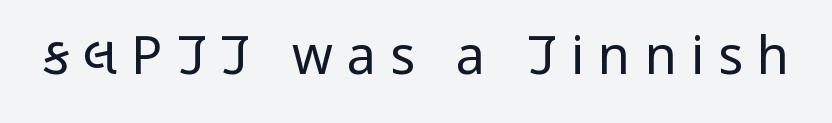
Q: Is the text bold? A: No.
Q: Is the text italic (slanted)? A: No, it is upright.
Q: Is the typeface a serif or a sans-serif typeface? A: Sans-serif.
Q: Is the text underlined? A: No.
Q: Is the spacing between letters normal or unusually wide? A: Unusually wide.
Q: Width (condensed, normal, or wide)? A: Condensed.
Q: Stroke contrast? A: Low.
Q: x-height? A: Large.
Q: Monospaced? A: No.
